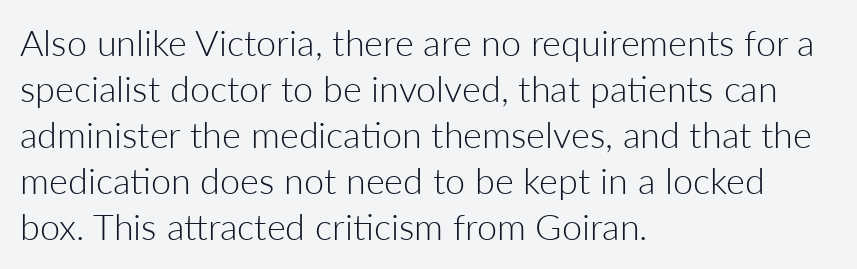
{"serif": "no", "italic": "no", "bold": "no", "weight": "light", "width": "normal", "stroke_contrast": "low", "x_height": "medium", "monospaced": "no", "underline": "no", "align": "left", "line_spacing": "normal", "line_spacing_ratio": 1.28, "letter_spacing": "normal", "letter_spacing_em": 0.0, "glyph_px": 36}
